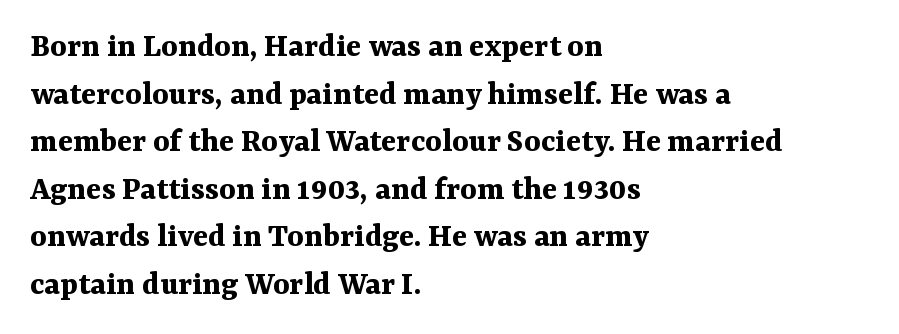
{"serif": "yes", "italic": "no", "bold": "yes", "weight": "bold", "width": "normal", "stroke_contrast": "medium", "x_height": "medium", "monospaced": "no", "underline": "no", "align": "left", "line_spacing": "normal", "line_spacing_ratio": 1.36, "letter_spacing": "normal", "letter_spacing_em": 0.0, "glyph_px": 35}
